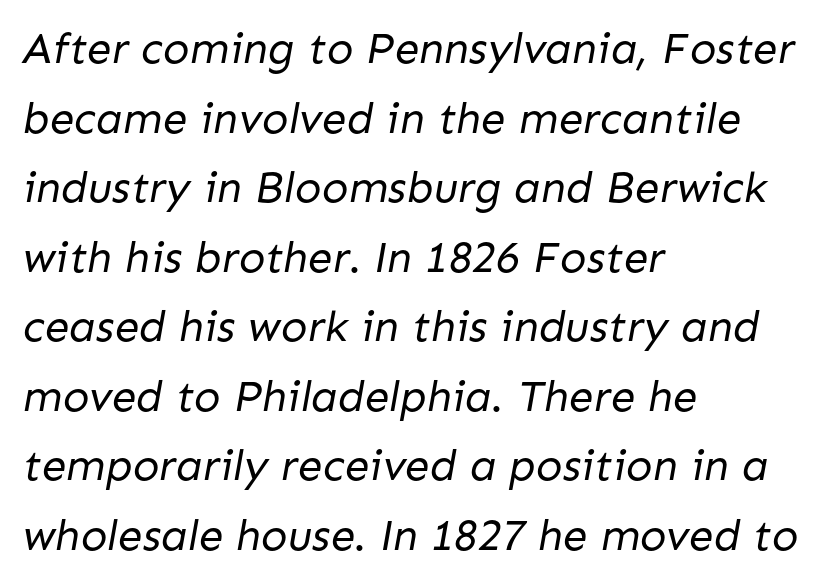
Q: Is the text bold? A: No.
Q: Is the typeface a serif or a sans-serif typeface? A: Sans-serif.
Q: Is the text underlined? A: No.
Q: How is the paragraph aligned? A: Left-aligned.
Q: Is the spacing between letters normal or unusually wide? A: Normal.
Q: Is the spacing between lines tight, normal or loose? A: Normal.
Q: Width (condensed, normal, or wide)? A: Normal.
Q: Stroke contrast? A: Low.
Q: x-height? A: Medium.
Q: Monospaced? A: No.
